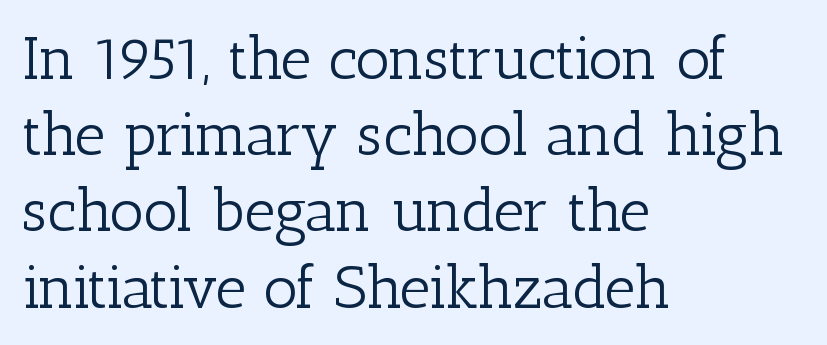
Underline: absent. Weight: regular or lighter. Notice how the stems are strictly vertical — no italics here. The designer went with a serif here, giving each stem small feet. Notice how the passage keeps a crisp vertical edge on the left only.
